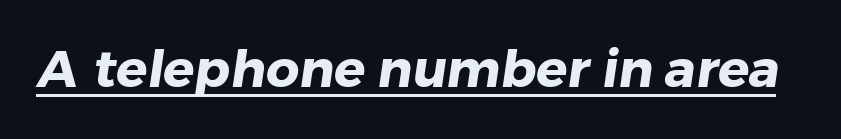
{"serif": "no", "bold": "yes", "weight": "heavy", "width": "normal", "stroke_contrast": "low", "x_height": "medium", "monospaced": "no", "underline": "yes", "letter_spacing": "normal", "letter_spacing_em": 0.0, "glyph_px": 52}
